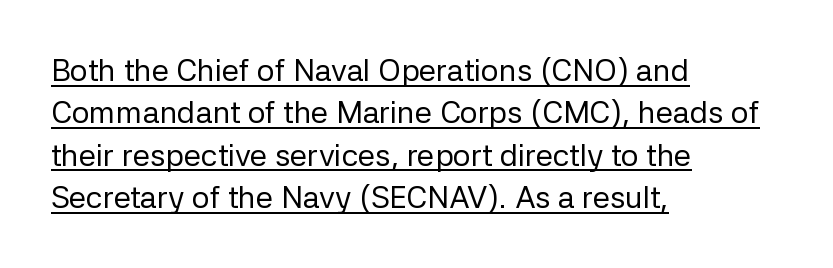
This is the regular roman posture of the typeface. What decoration does the sample have? An underline. Heaviness? Minimal to ordinary, like unemphasized prose. These lines are composed in type without serifs. How would I describe the line gaps? Plain and ordinary. The passage shown has conventional tracking throughout.
